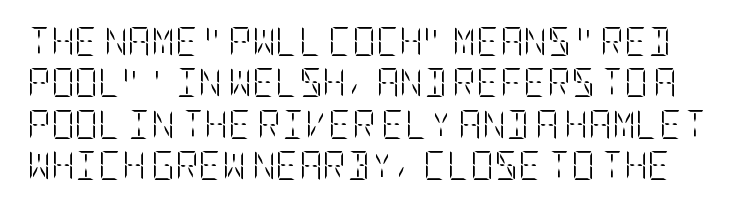
{"italic": "no", "bold": "no", "weight": "light", "width": "condensed", "stroke_contrast": "low", "x_height": "large", "underline": "no", "line_spacing": "normal", "line_spacing_ratio": 1.43, "letter_spacing": "normal", "letter_spacing_em": 0.0, "glyph_px": 29}
